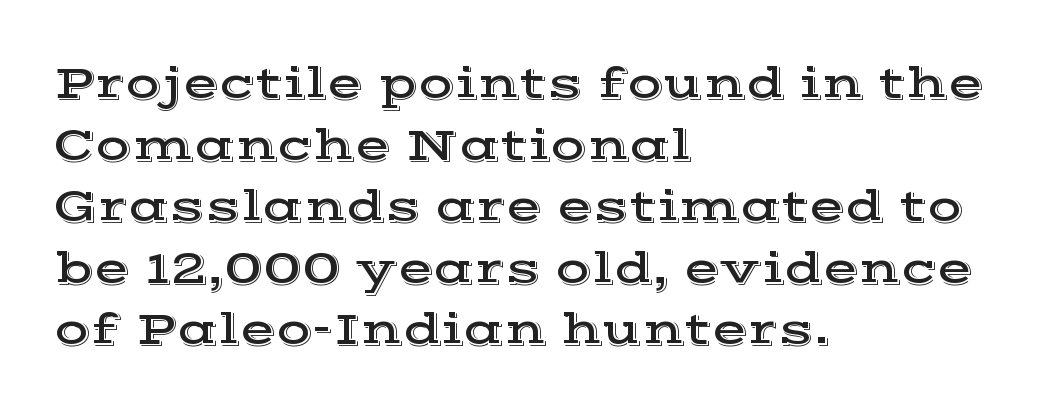
Q: Is the text italic (slanted)? A: No, it is upright.
Q: Is the typeface a serif or a sans-serif typeface? A: Serif.
Q: Is the text underlined? A: No.
Q: How is the paragraph aligned? A: Left-aligned.
Q: Is the spacing between letters normal or unusually wide? A: Normal.
Q: Is the spacing between lines tight, normal or loose? A: Normal.
Q: Width (condensed, normal, or wide)? A: Wide.
Q: x-height? A: Medium.
Q: Monospaced? A: No.
